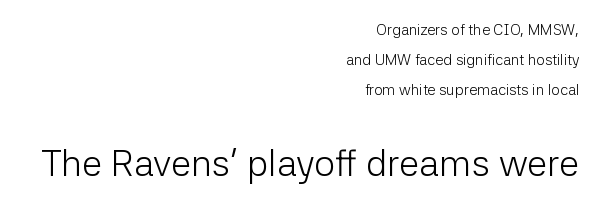
{"serif": "no", "italic": "no", "bold": "no", "weight": "light", "width": "normal", "stroke_contrast": "low", "x_height": "medium", "monospaced": "no", "underline": "no", "align": "right", "line_spacing": "loose", "line_spacing_ratio": 2.0, "letter_spacing": "normal", "letter_spacing_em": 0.0, "larger_block": "second", "size_ratio": 2.47, "glyph_px": 37}
